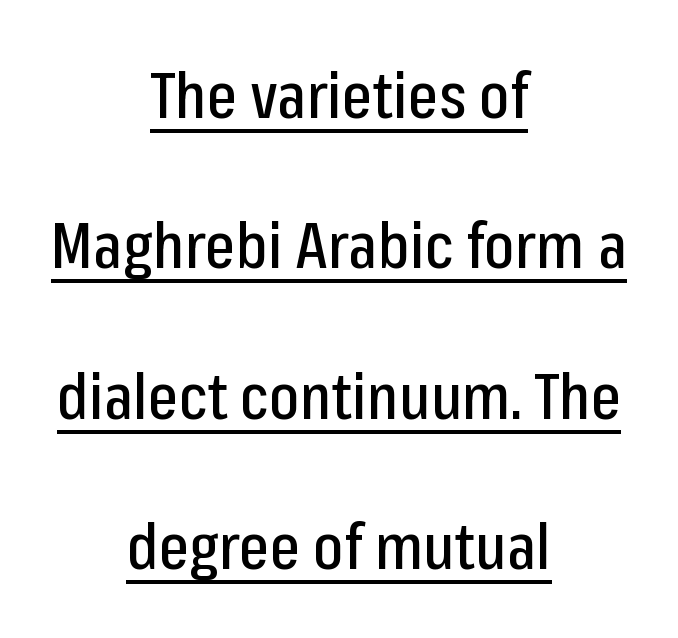
The image shows 64 px condensed sans-serif type, upright; set centered, loose line spacing (2.35x), normal letter spacing, underlined; low stroke contrast and a medium x-height.
